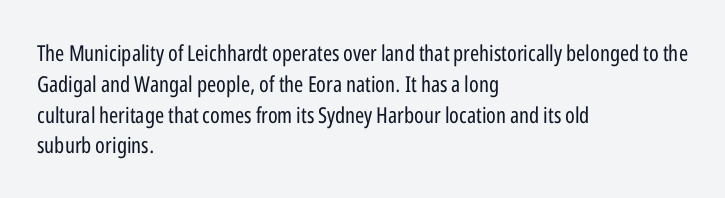
Summary of vertical rhythm: regular, with standard interline spacing. Short note: letters normally spaced. The font's upright variant was chosen for this text. Casual observation: everything's shoved over to the left.
